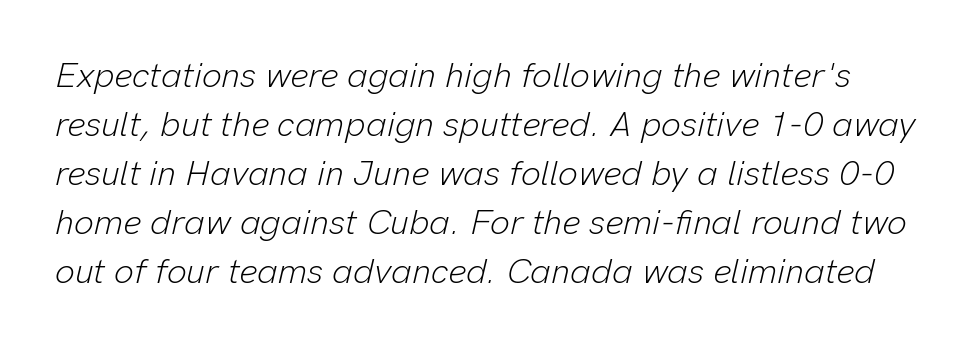
The image shows 35 px light type, italic (leaning right); set normal line spacing (1.4x), normal letter spacing, not underlined; low stroke contrast and a medium x-height.
